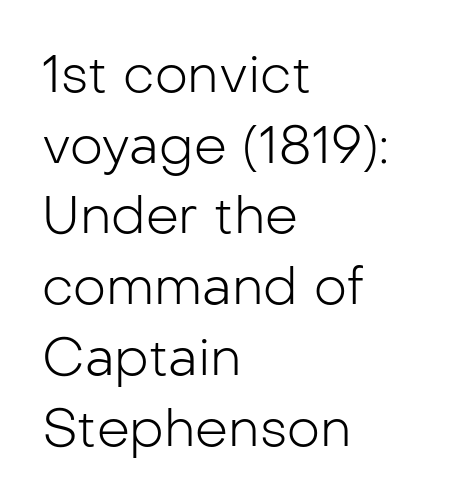
Students, note that the glyphs here touch the page at normal intervals. Nothing heavy about these letters — not bold at all. The passage shown is typed in a proportional face where columns would drift. The typesetter chose a ragged-right arrangement here.
